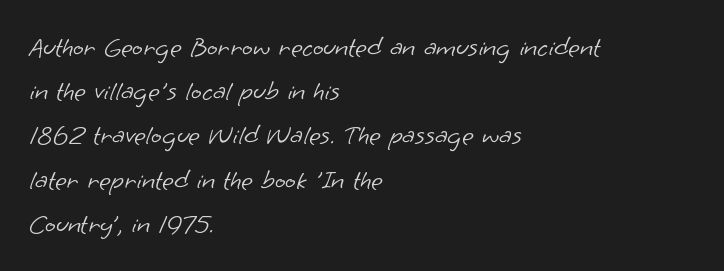
Q: Is the text bold? A: No.
Q: Is the typeface a serif or a sans-serif typeface? A: Sans-serif.
Q: Is the text underlined? A: No.
Q: How is the paragraph aligned? A: Left-aligned.
Q: Is the spacing between letters normal or unusually wide? A: Normal.
Q: Is the spacing between lines tight, normal or loose? A: Normal.
Q: Width (condensed, normal, or wide)? A: Normal.
Q: Stroke contrast? A: Low.
Q: x-height? A: Small.
Q: Monospaced? A: No.
